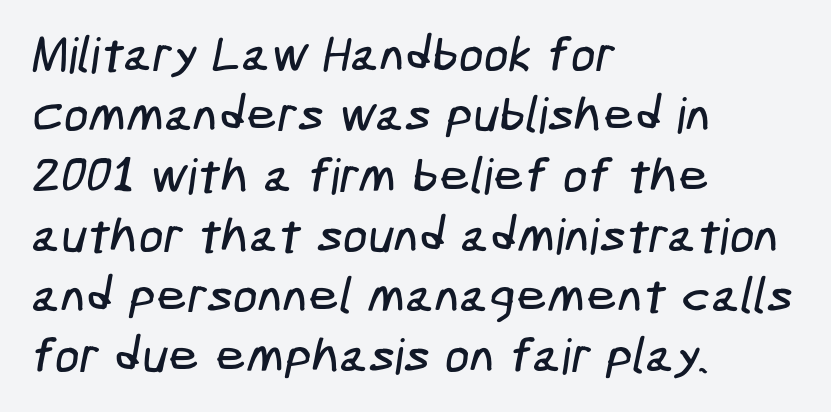
This rendering uses left alignment, leaving the right contour irregular. These lines are composed in type without serifs. The baseline area is clear. Nothing unusual about the tracking: characters are spaced as the font intends.
